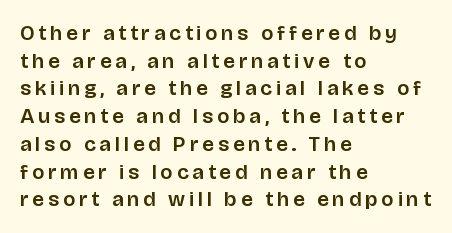
The image shows 21 px text type, upright; set left-aligned, normal line spacing (1.32x), not underlined.
